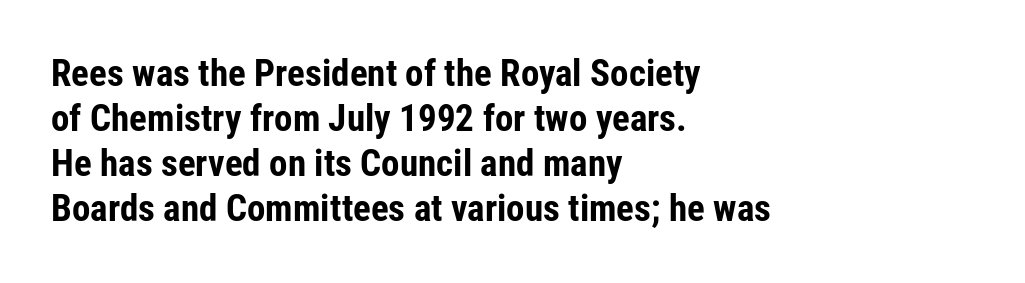
{"serif": "no", "italic": "no", "bold": "yes", "weight": "bold", "width": "condensed", "stroke_contrast": "low", "x_height": "medium", "monospaced": "no", "underline": "no", "align": "left", "line_spacing_ratio": 1.22, "letter_spacing": "normal", "letter_spacing_em": 0.0, "glyph_px": 37}
